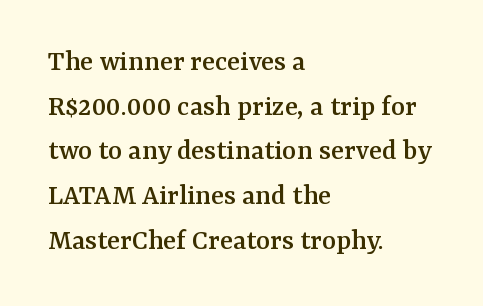
{"serif": "yes", "italic": "no", "width": "normal", "stroke_contrast": "medium", "x_height": "medium", "monospaced": "no", "underline": "no", "align": "left", "line_spacing": "normal", "line_spacing_ratio": 1.49, "letter_spacing": "normal", "letter_spacing_em": 0.0, "glyph_px": 30}
